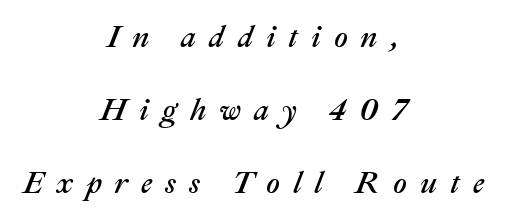
The image shows 30 px text type, italic (leaning right); set centered, loose line spacing (2.43x), unusually wide letter spacing (+0.43 em), not underlined; medium stroke contrast and a medium x-height.
